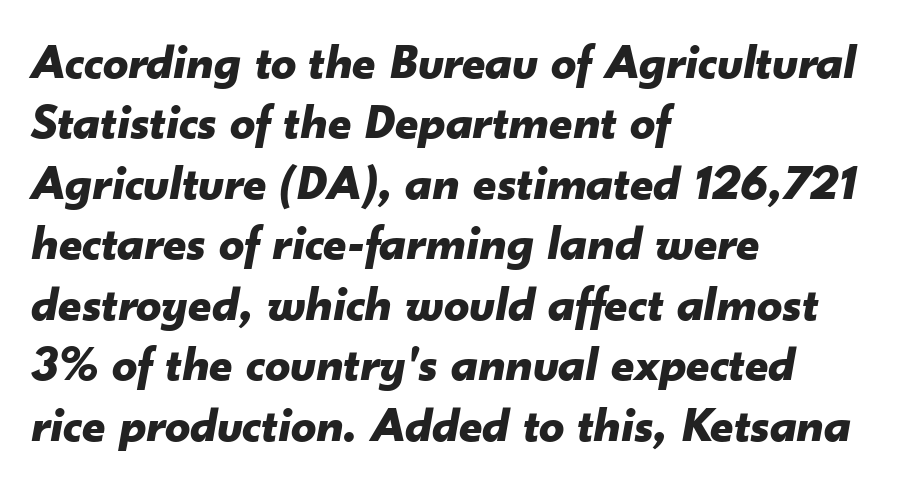
The letters are slanted; this is an italic face. The rendering uses natural spacing where letterforms have individual widths. Strokes here are thick enough to call this a true bold. Left-aligned paragraph, ragged on the right. Glance below the letters and you will spot only blank space.
